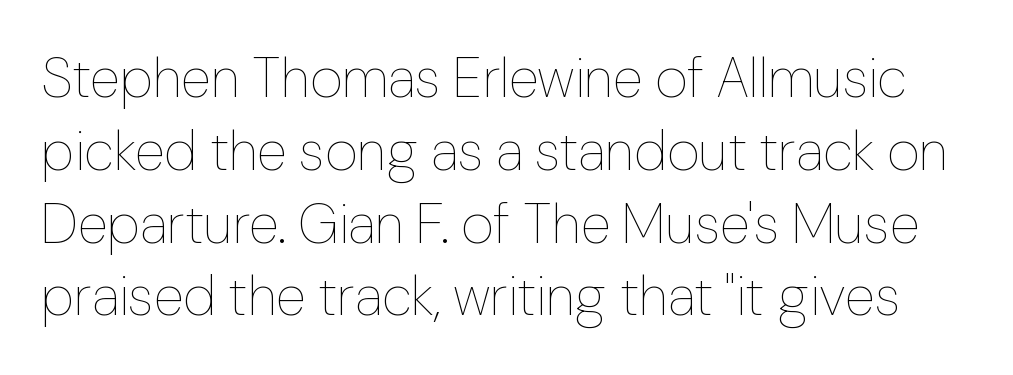
Q: Is the text bold? A: No.
Q: Is the text italic (slanted)? A: No, it is upright.
Q: Is the text underlined? A: No.
Q: Is the spacing between letters normal or unusually wide? A: Normal.
Q: Is the spacing between lines tight, normal or loose? A: Normal.
Q: Width (condensed, normal, or wide)? A: Normal.
Q: Stroke contrast? A: Low.
Q: x-height? A: Medium.
Q: Monospaced? A: No.
